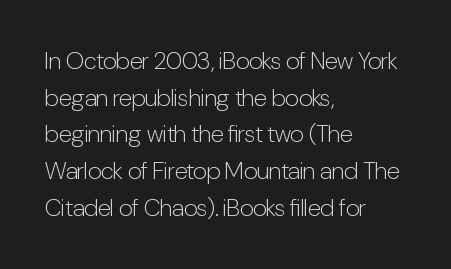
Q: Is the text bold? A: No.
Q: Is the text italic (slanted)? A: No, it is upright.
Q: Is the text underlined? A: No.
Q: How is the paragraph aligned? A: Left-aligned.
Q: Is the spacing between letters normal or unusually wide? A: Normal.
Q: Is the spacing between lines tight, normal or loose? A: Normal.
